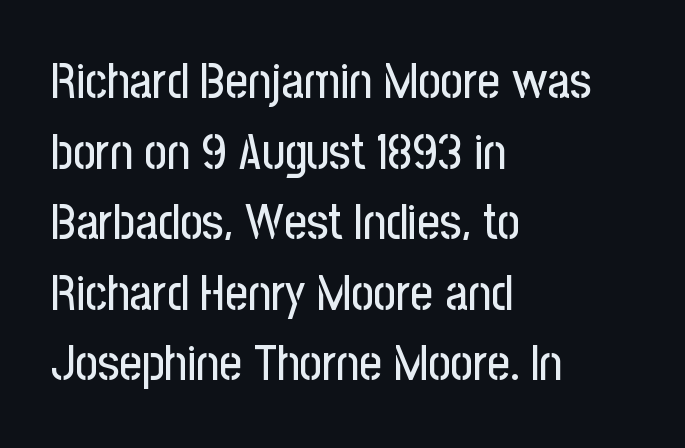
The image shows 49 px condensed sans-serif type, upright; set left-aligned, normal line spacing (1.44x), normal letter spacing, not underlined; low stroke contrast and a medium x-height.
